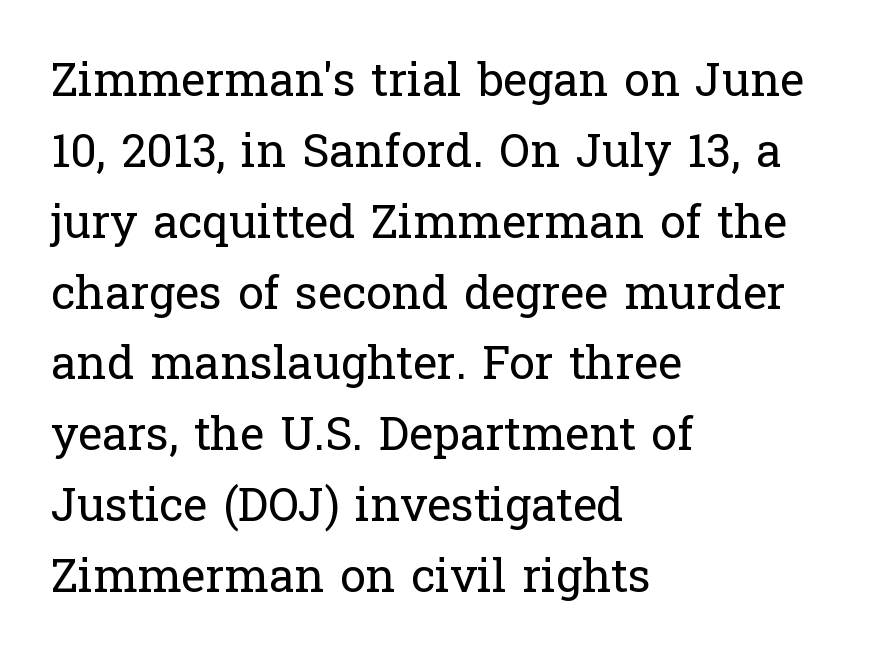
The image shows 46 px regular-weight serif type, upright; set left-aligned, normal line spacing (1.54x), normal letter spacing, not underlined; low stroke contrast and a medium x-height.
